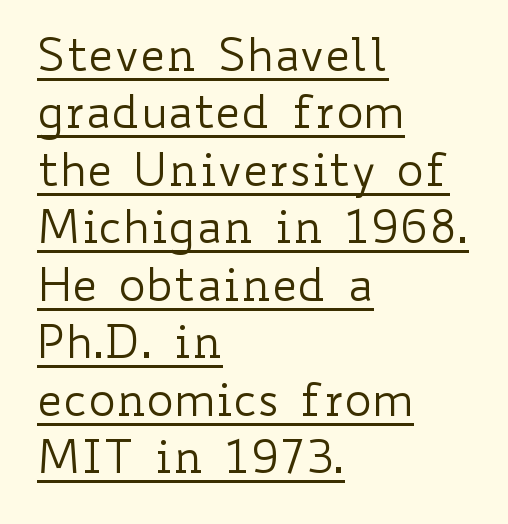
Students, observe: this is what conventionally led text looks like. The weight tops out at a normal text grade. Inter-character spacing is left at the font's built-in metrics. When letters stand straight like this, we call the style roman or upright. Notice how the passage keeps a crisp vertical edge on the left only.
